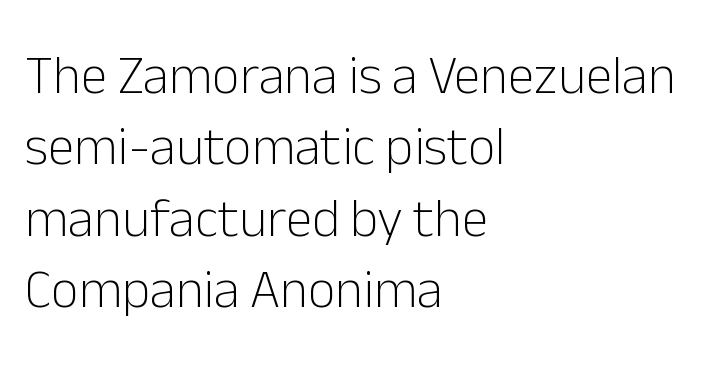
You could not count columns in this text — the font is proportionally spaced. This rendering features lettering with no underline. This is the regular roman posture of the typeface. Are there feet on the stems? There aren't — it's a sans. The line-height multiplier appears to be the usual default.
